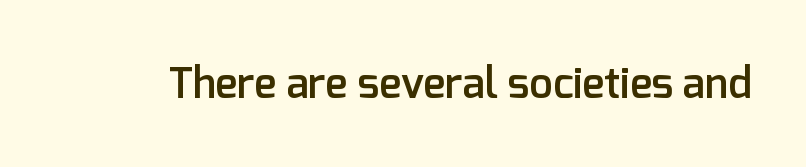
The image shows 42 px semibold sans-serif type, upright; set normal letter spacing, not underlined; low stroke contrast and a medium x-height.
